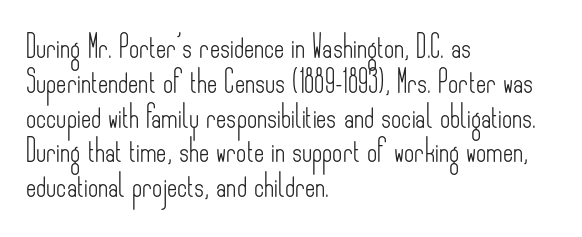
Q: Is the text bold? A: No.
Q: Is the text italic (slanted)? A: No, it is upright.
Q: Is the text underlined? A: No.
Q: How is the paragraph aligned? A: Left-aligned.
Q: Is the spacing between letters normal or unusually wide? A: Normal.
Q: Is the spacing between lines tight, normal or loose? A: Normal.
